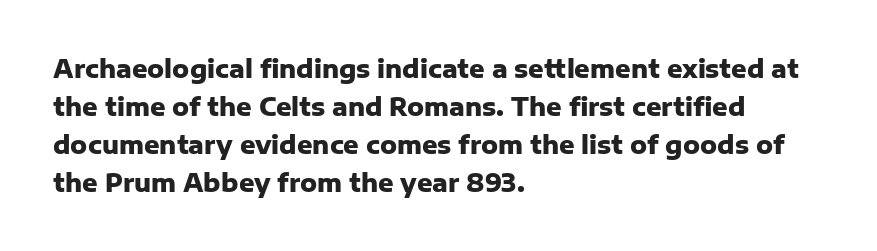
Q: Is the text bold? A: Yes.
Q: Is the text italic (slanted)? A: No, it is upright.
Q: Is the text underlined? A: No.
Q: How is the paragraph aligned? A: Left-aligned.
Q: Is the spacing between letters normal or unusually wide? A: Normal.
Q: Is the spacing between lines tight, normal or loose? A: Normal.
